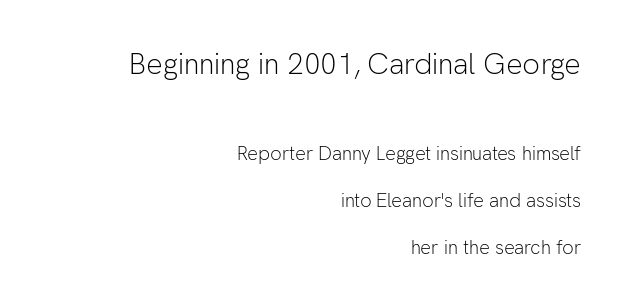
These lines were composed using upright roman letters. I'd call this a sans setting — the letters go barefoot. What's the leading like? Stretched, with rows far apart. These lines are set flush right with a ragged left edge. Bare-footed words on every line. Looks like regular typesetting: each glyph gets only the width it needs.
